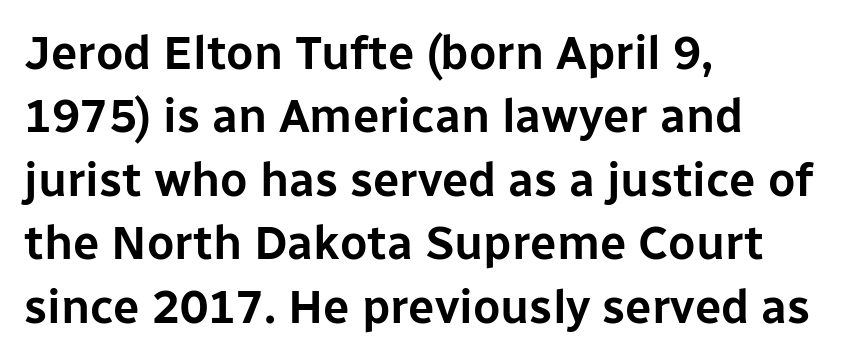
The line-height multiplier appears to be the usual default. Characters remain perfectly vertical along every line. The font family rendered here belongs to the sans-serif group. All the whitespace from short lines collects on the right. Descenders hang freely into open space.
